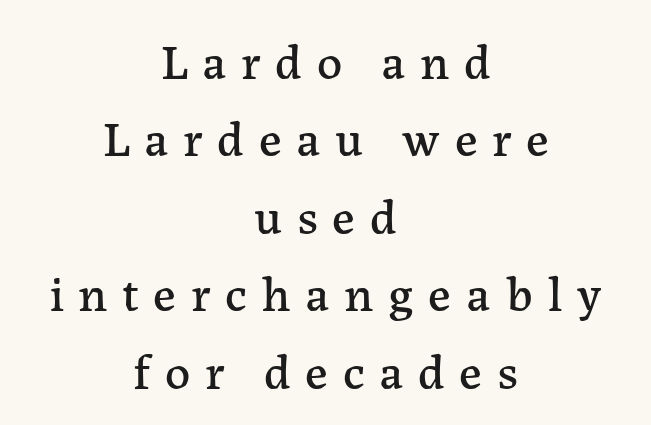
The image shows 50 px serif type, upright; set centered, normal line spacing (1.55x), unusually wide letter spacing (+0.29 em), not underlined; low stroke contrast and a medium x-height.
